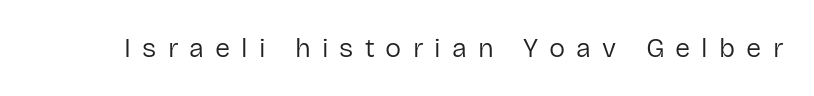
{"italic": "no", "bold": "no", "underline": "no", "letter_spacing": "wide", "letter_spacing_em": 0.41, "glyph_px": 27}
